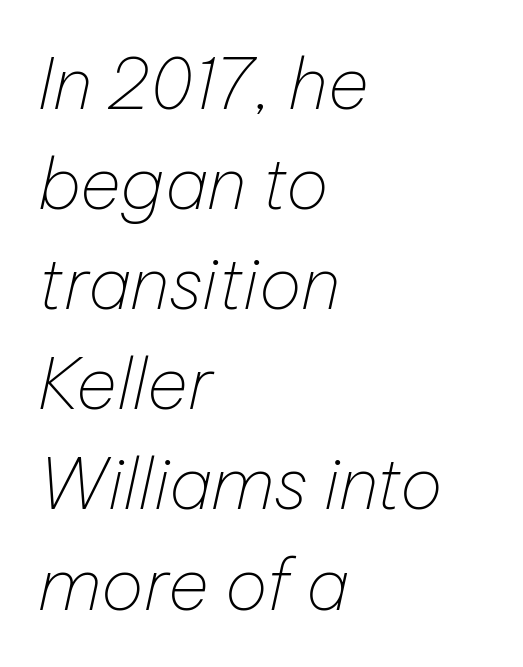
The image shows 71 px thin type, italic (leaning right); set left-aligned, normal line spacing (1.41x), normal letter spacing, not underlined; low stroke contrast and a medium x-height.
